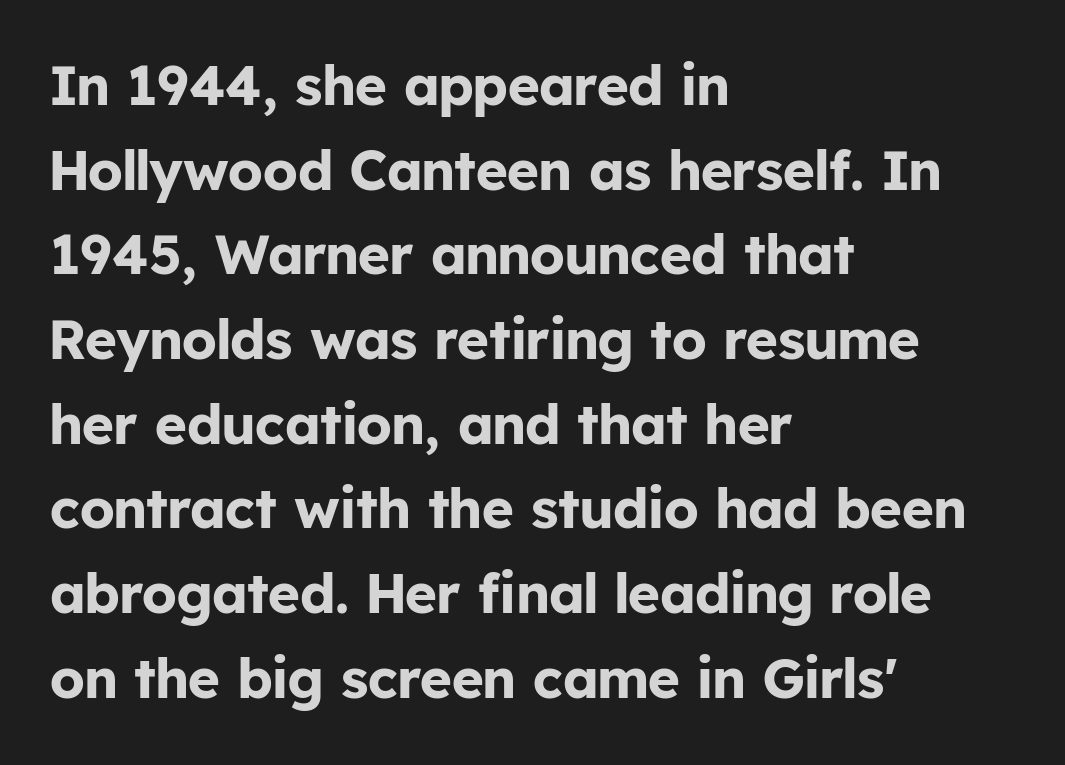
Q: Is the text bold? A: Yes.
Q: Is the text italic (slanted)? A: No, it is upright.
Q: Is the typeface a serif or a sans-serif typeface? A: Sans-serif.
Q: Is the text underlined? A: No.
Q: How is the paragraph aligned? A: Left-aligned.
Q: Is the spacing between letters normal or unusually wide? A: Normal.
Q: Is the spacing between lines tight, normal or loose? A: Normal.
Q: Width (condensed, normal, or wide)? A: Normal.
Q: Stroke contrast? A: Low.
Q: x-height? A: Medium.
Q: Monospaced? A: No.
